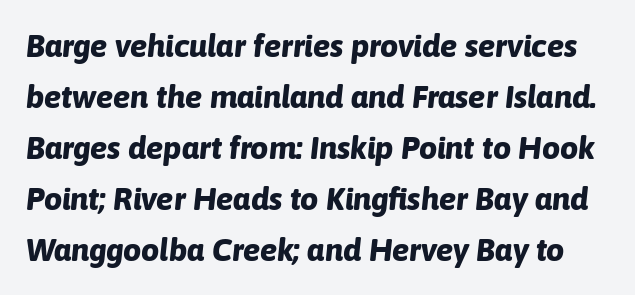
Posture: slanted. Only glyphs here, with clear space below each row. Is there much room between lines? A standard amount, neither cramped nor airy. You could not count columns in this text — the font is proportionally spaced. The characters look thick and weighty, a clear bold.
